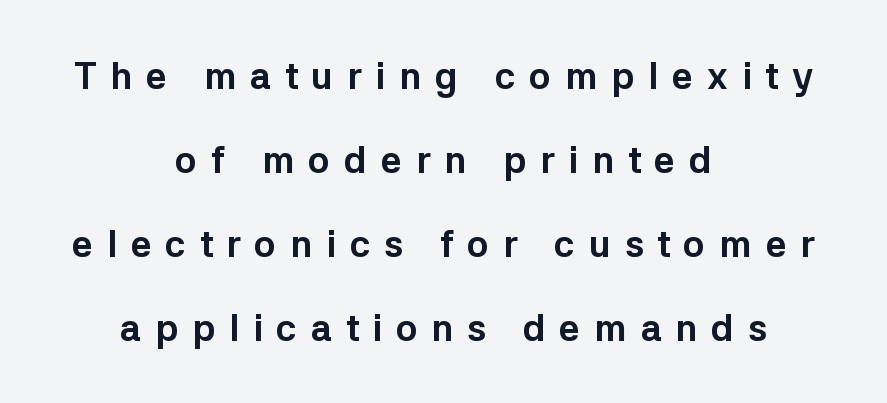
Q: Is the text bold? A: Yes.
Q: Is the text italic (slanted)? A: No, it is upright.
Q: Is the typeface a serif or a sans-serif typeface? A: Sans-serif.
Q: Is the text underlined? A: No.
Q: How is the paragraph aligned? A: Centered.
Q: Is the spacing between letters normal or unusually wide? A: Unusually wide.
Q: Is the spacing between lines tight, normal or loose? A: Loose.
Q: Width (condensed, normal, or wide)? A: Normal.
Q: Stroke contrast? A: Low.
Q: x-height? A: Medium.
Q: Monospaced? A: No.
